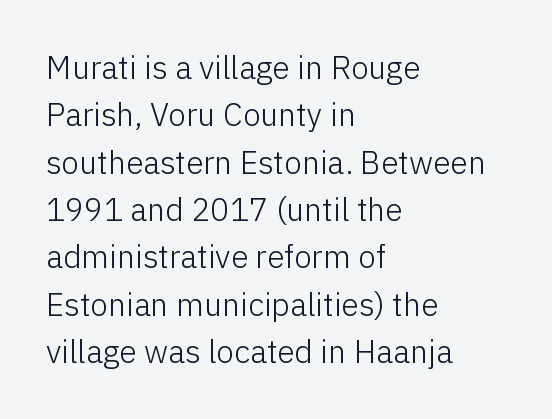
Q: Is the text bold? A: No.
Q: Is the text italic (slanted)? A: No, it is upright.
Q: Is the typeface a serif or a sans-serif typeface? A: Sans-serif.
Q: Is the text underlined? A: No.
Q: How is the paragraph aligned? A: Left-aligned.
Q: Is the spacing between letters normal or unusually wide? A: Normal.
Q: Is the spacing between lines tight, normal or loose? A: Normal.
Q: Width (condensed, normal, or wide)? A: Normal.
Q: Stroke contrast? A: Low.
Q: x-height? A: Medium.
Q: Monospaced? A: No.
